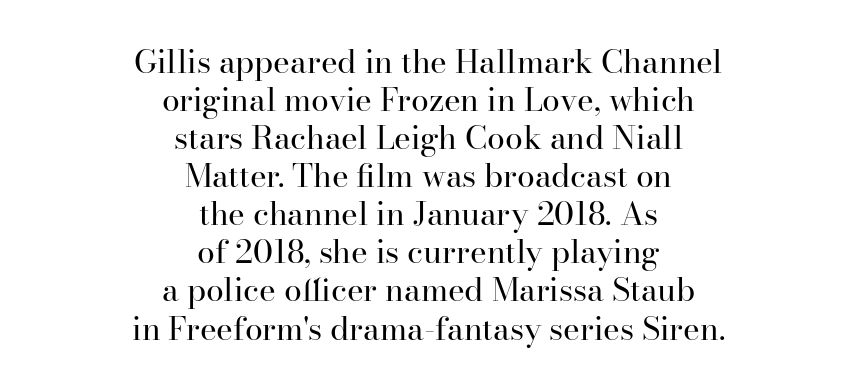
The image shows 32 px regular-weight serif type, upright; set centered, line spacing 1.19x, normal letter spacing, not underlined; high stroke contrast and a small x-height.
